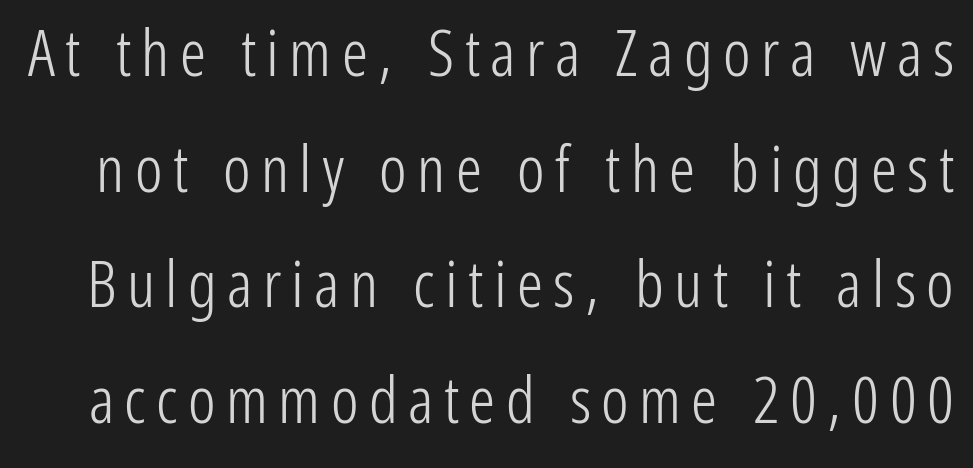
Clear beneath every line of the passage. Spacing verdict: proportional, widths tailored to each character. Font category for this specimen: sans-serif. Is the stroke heavy? The answer is a plain regular-or-lighter. No italicization has been applied; the sample stays upright.
